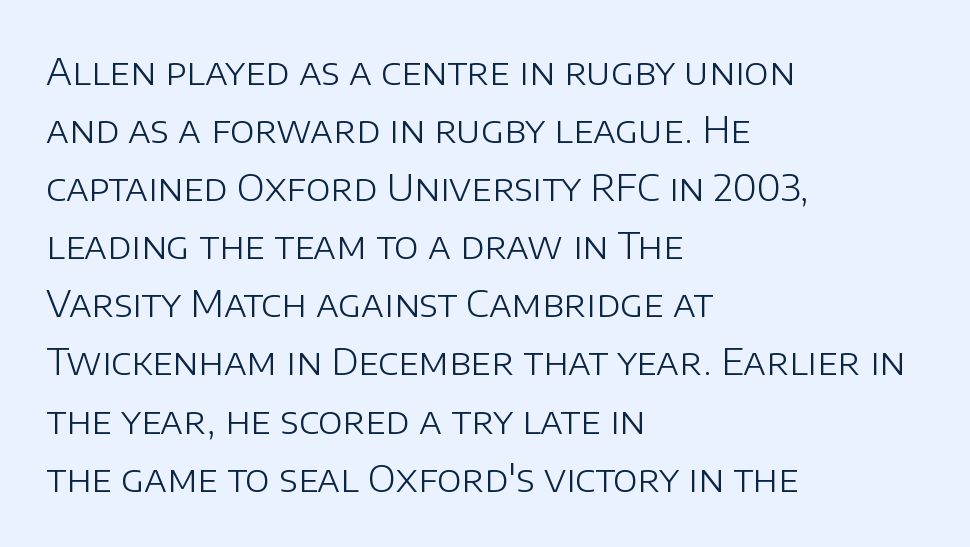
Character widths vary here, with narrow letters taking less room than wide ones. Reading down the block, your eye returns to a fixed left position each line. Nothing unusual about the tracking: characters are spaced as the font intends. Is there any slant? The stems are plumb.
